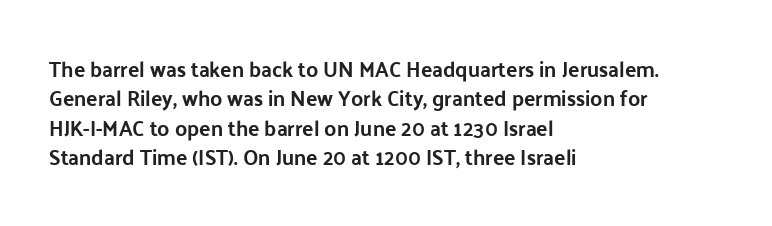
Posture: upright roman. Underlining? Definitely not there. Each line starts at the same left margin while the right side varies. Stroke thickness is high; the sample reads as a true bold. The block of text has a typical density, with ordinary space between rows.
